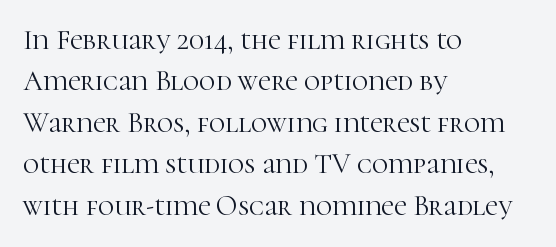
The string is rendered with underlining switched off. The passage is arranged the way most books set body copy — flush left. Do the characters align in a grid? No, the font is proportional. Summary of vertical rhythm: regular, with standard interline spacing.
